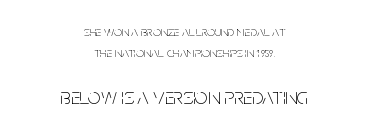
The image shows 23 px text type, upright; set centered, normal line spacing (1.51x), normal letter spacing, not underlined; the second (bottom) block is 1.64x larger.
